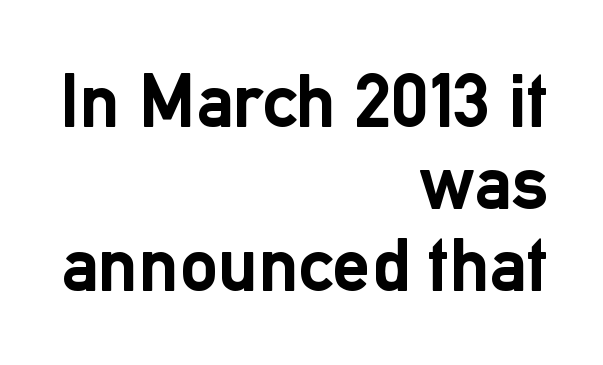
What stands out about the letter spacing? Nothing — it is the standard amount. Character widths vary here, with narrow letters taking less room than wide ones. Underline: absent. Does the lettering tilt? It doesn't — this is upright. The lines are quadded right.
